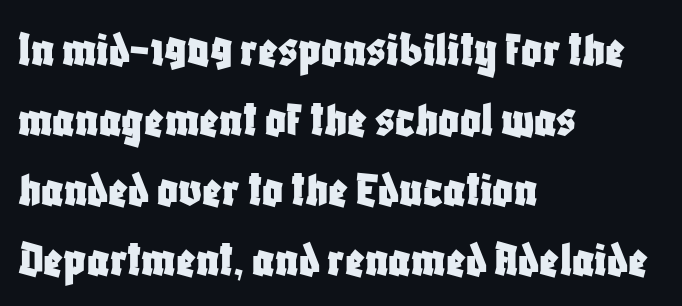
The image shows 51 px condensed sans-serif type, upright; set left-aligned, normal line spacing (1.37x), normal letter spacing, not underlined; low stroke contrast and a large x-height.
